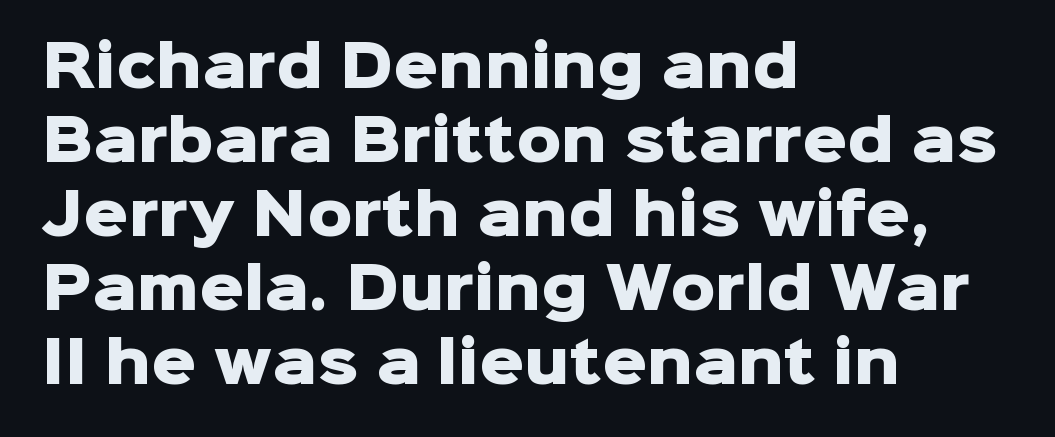
{"serif": "no", "italic": "no", "bold": "yes", "weight": "heavy", "width": "normal", "stroke_contrast": "low", "x_height": "medium", "monospaced": "no", "underline": "no", "align": "left", "line_spacing": "normal", "line_spacing_ratio": 1.32, "letter_spacing": "normal", "letter_spacing_em": 0.0, "glyph_px": 56}
